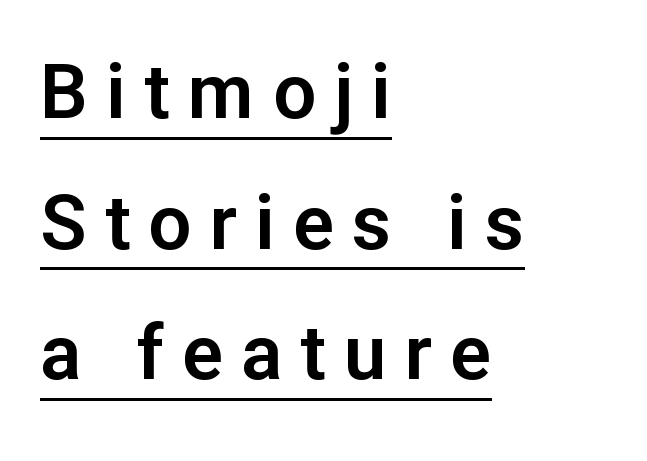
Q: Is the text italic (slanted)? A: No, it is upright.
Q: Is the typeface a serif or a sans-serif typeface? A: Sans-serif.
Q: Is the text underlined? A: Yes.
Q: How is the paragraph aligned? A: Left-aligned.
Q: Is the spacing between letters normal or unusually wide? A: Unusually wide.
Q: Width (condensed, normal, or wide)? A: Normal.
Q: Stroke contrast? A: Low.
Q: x-height? A: Medium.
Q: Monospaced? A: No.
